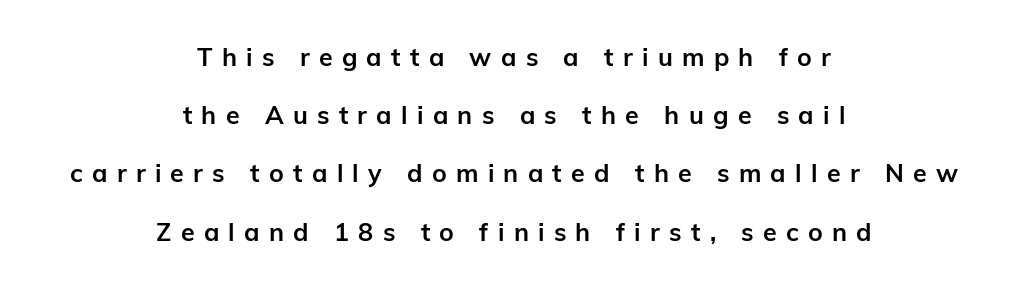
{"italic": "no", "bold": "yes", "underline": "no", "align": "center", "line_spacing": "loose", "line_spacing_ratio": 2.33, "letter_spacing": "wide", "letter_spacing_em": 0.37, "glyph_px": 25}
